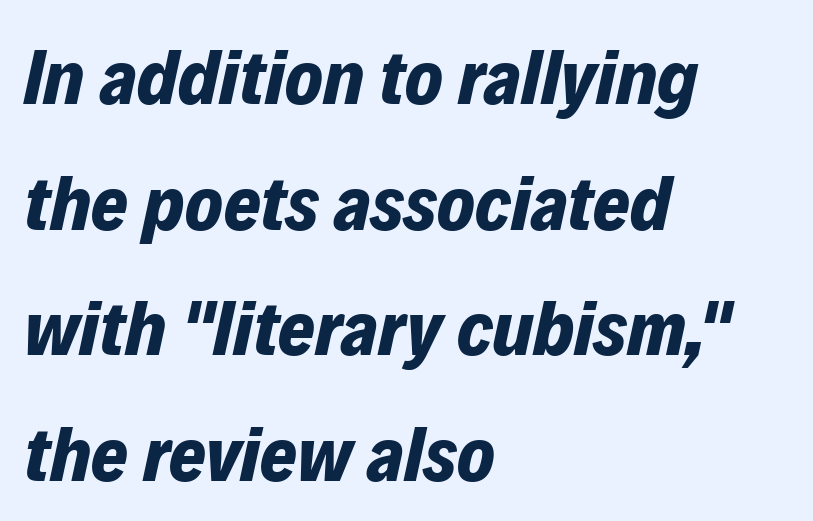
Q: Is the text bold? A: Yes.
Q: Is the text italic (slanted)? A: Yes, it leans right by about 12 degrees.
Q: Is the text underlined? A: No.
Q: How is the paragraph aligned? A: Left-aligned.
Q: Is the spacing between letters normal or unusually wide? A: Normal.
Q: Is the spacing between lines tight, normal or loose? A: Normal.
Q: Width (condensed, normal, or wide)? A: Normal.
Q: Stroke contrast? A: Low.
Q: x-height? A: Medium.
Q: Monospaced? A: No.
